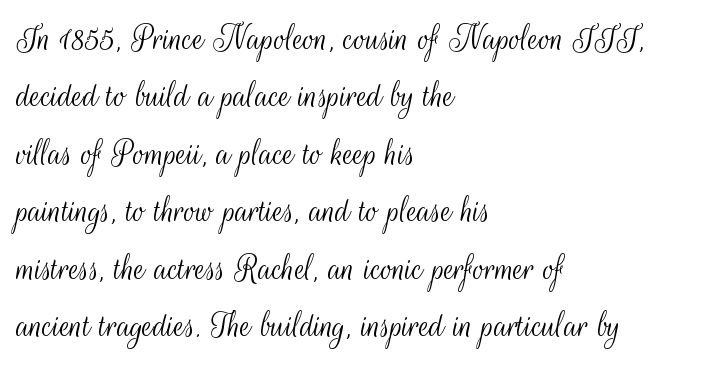
The image shows 38 px light, condensed sans-serif type; set left-aligned, normal line spacing (1.51x), normal letter spacing, not underlined; medium stroke contrast and a small x-height.
